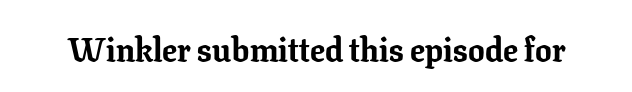
It's the straight-up-and-down kind of type. Do the characters align in a grid? No, the font is proportional. Letterform terminals end in serifs throughout the passage. The characters look thick and weighty, a clear bold.
